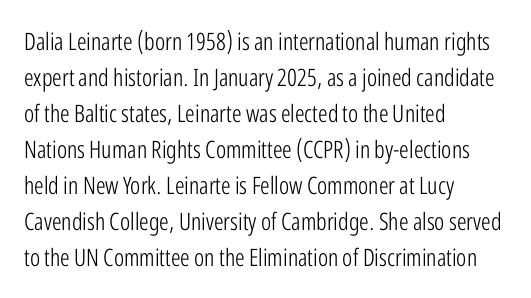
The image shows 24 px text type, upright; set left-aligned, normal line spacing (1.5x), normal letter spacing, not underlined.
